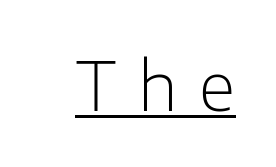
Q: Is the text bold? A: No.
Q: Is the text italic (slanted)? A: No, it is upright.
Q: Is the typeface a serif or a sans-serif typeface? A: Sans-serif.
Q: Is the text underlined? A: Yes.
Q: Is the spacing between letters normal or unusually wide? A: Unusually wide.
Q: Width (condensed, normal, or wide)? A: Normal.
Q: Stroke contrast? A: Low.
Q: x-height? A: Medium.
Q: Monospaced? A: No.
